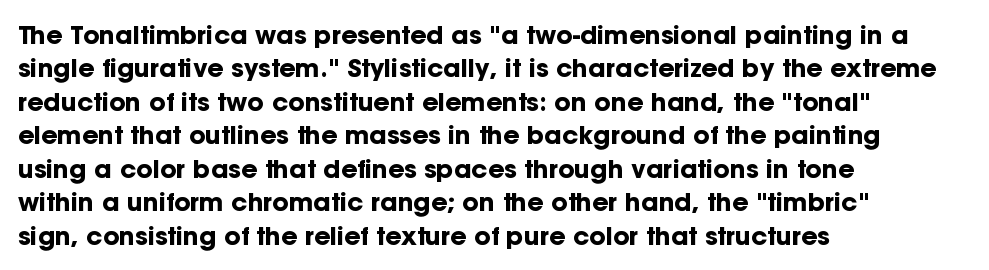
The image shows 25 px bold type, upright; set left-aligned, normal line spacing (1.34x), normal letter spacing, not underlined.
